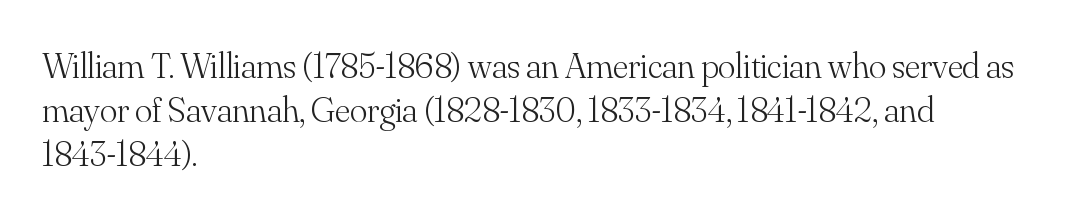
The image shows 36 px light serif type, upright; set left-aligned, line spacing 1.22x, normal letter spacing, not underlined; medium stroke contrast and a small x-height.
